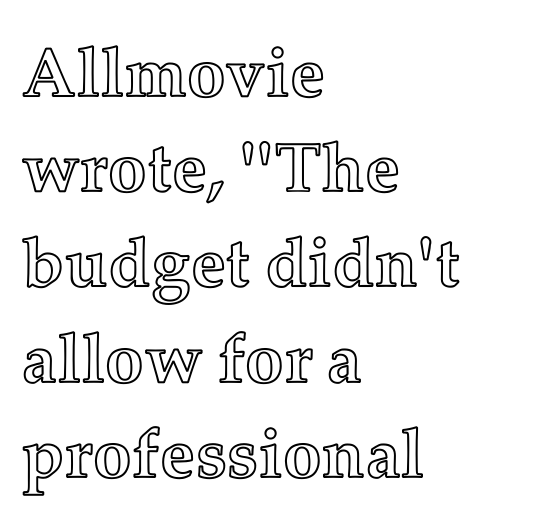
Students, note that the glyphs here touch the page at normal intervals. Lines of text with bare space underneath. The letters stand straight up with perfectly vertical stems. The passage shown is typed in a proportional face where columns would drift. Successive baselines arrive at the customary interval.
